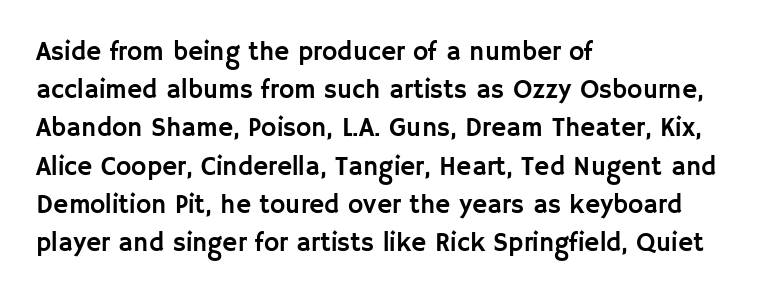
The image shows 26 px text type, upright; set left-aligned, normal line spacing (1.47x), normal letter spacing, not underlined.
